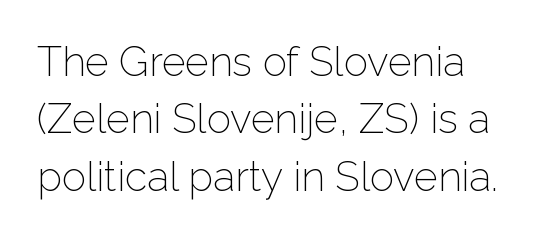
Q: Is the text bold? A: No.
Q: Is the text italic (slanted)? A: No, it is upright.
Q: Is the typeface a serif or a sans-serif typeface? A: Sans-serif.
Q: Is the text underlined? A: No.
Q: Is the spacing between letters normal or unusually wide? A: Normal.
Q: Is the spacing between lines tight, normal or loose? A: Normal.
Q: Width (condensed, normal, or wide)? A: Normal.
Q: Stroke contrast? A: Low.
Q: x-height? A: Medium.
Q: Monospaced? A: No.
